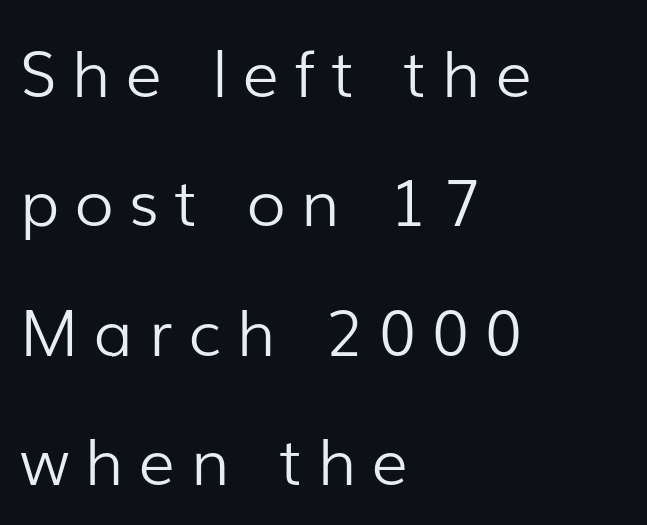
{"serif": "no", "italic": "no", "bold": "no", "weight": "light", "width": "normal", "stroke_contrast": "low", "x_height": "medium", "monospaced": "no", "underline": "no", "align": "left", "line_spacing": "loose", "line_spacing_ratio": 2.02, "letter_spacing": "wide", "letter_spacing_em": 0.24, "glyph_px": 64}
